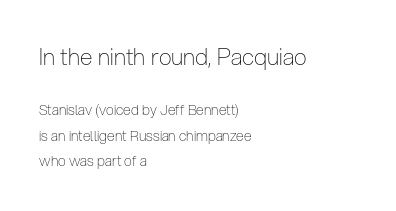
The earlier block is typeset at a bigger size than the later block. Caption: multi-line text, flush left, ragged right. The space directly below the letters is spotless. Students, note that the glyphs here touch the page at normal intervals.
